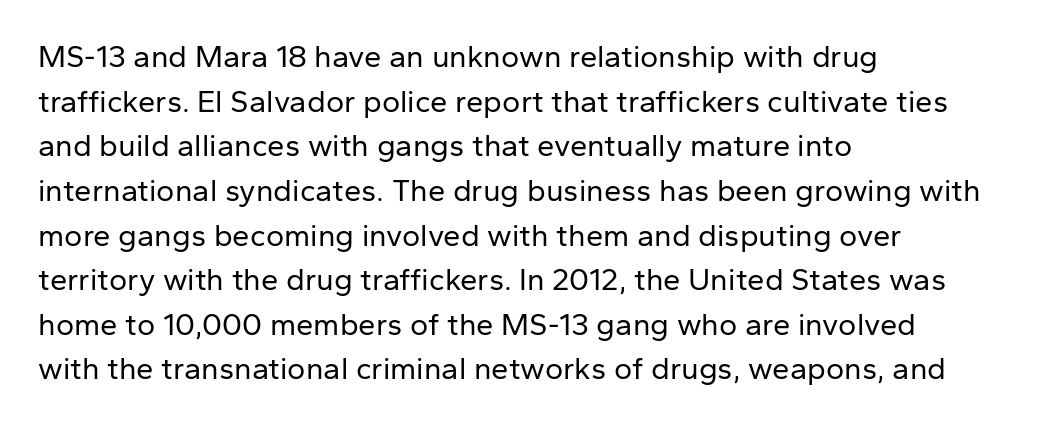
The image shows 31 px regular-weight sans-serif type, upright; set left-aligned, normal line spacing (1.44x), normal letter spacing, not underlined; low stroke contrast and a medium x-height.
